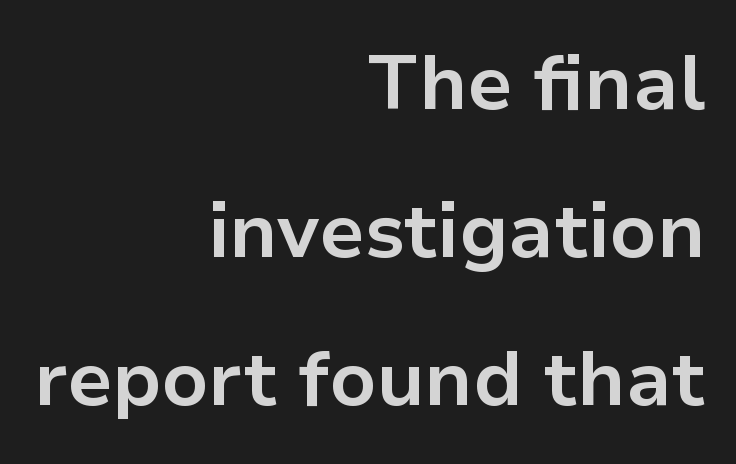
Q: Is the text bold? A: Yes.
Q: Is the text italic (slanted)? A: No, it is upright.
Q: Is the typeface a serif or a sans-serif typeface? A: Sans-serif.
Q: Is the text underlined? A: No.
Q: How is the paragraph aligned? A: Right-aligned.
Q: Is the spacing between letters normal or unusually wide? A: Normal.
Q: Is the spacing between lines tight, normal or loose? A: Loose.
Q: Width (condensed, normal, or wide)? A: Normal.
Q: Stroke contrast? A: Low.
Q: x-height? A: Medium.
Q: Monospaced? A: No.
